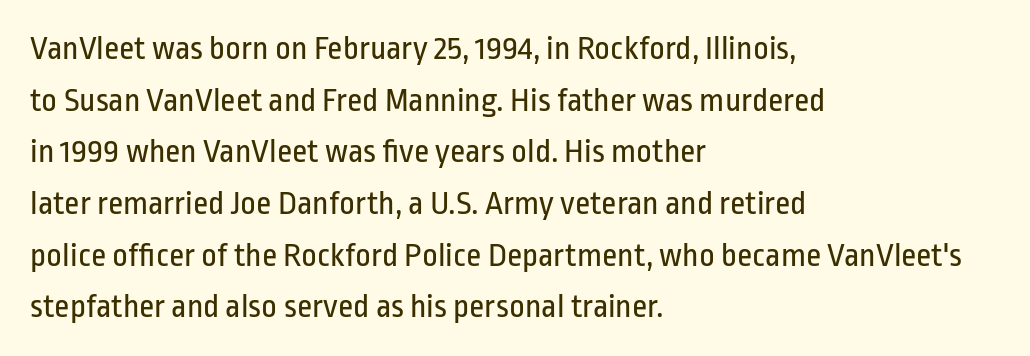
Does the leading feel generous? No, just average. The strokes carry an ordinary text weight at most. The rendering keeps characters at their native spacing. The axis of the letterforms is exactly vertical. The area under the type is left untouched. What kind of face is this? One without serifs — a sans.
